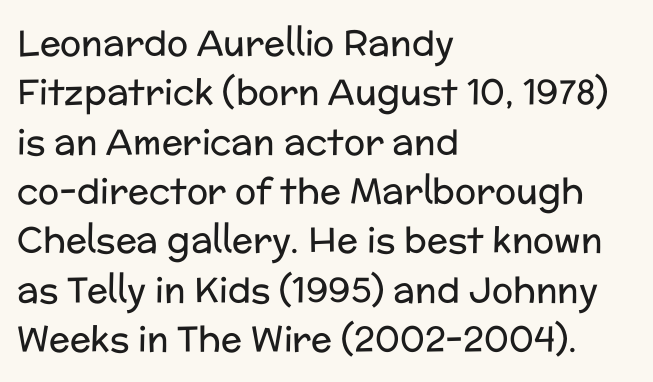
The image shows 35 px regular-weight sans-serif type, upright; set left-aligned, normal line spacing (1.41x), normal letter spacing, not underlined; low stroke contrast and a medium x-height.
